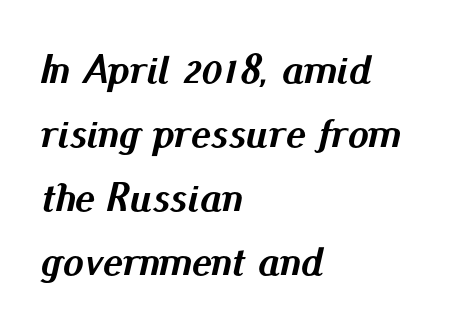
The image shows 42 px semibold type, italic (leaning right); set left-aligned, normal line spacing (1.52x), normal letter spacing, not underlined; medium stroke contrast and a small x-height.
